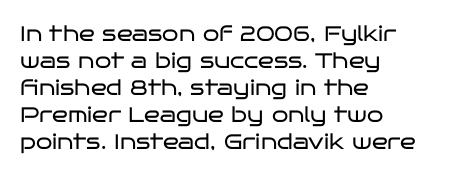
The image shows 21 px text type, upright; set left-aligned, normal line spacing (1.28x), normal letter spacing, not underlined.
